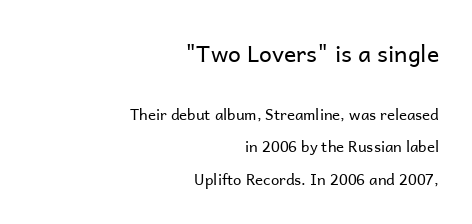
Q: Is the text bold? A: No.
Q: Is the text italic (slanted)? A: No, it is upright.
Q: Is the text underlined? A: No.
Q: How is the paragraph aligned? A: Right-aligned.
Q: Is the spacing between letters normal or unusually wide? A: Normal.
Q: Is the spacing between lines tight, normal or loose? A: Loose.
Q: Which block of text is set in a larger size, the first (top) or the second (bottom)? A: The first (top) one.
